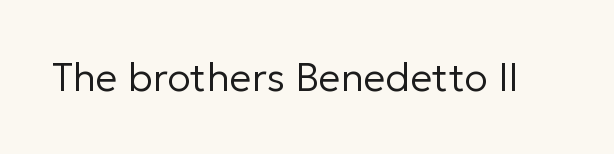
{"serif": "no", "italic": "no", "bold": "no", "weight": "regular", "width": "normal", "stroke_contrast": "low", "x_height": "medium", "monospaced": "no", "underline": "no", "letter_spacing": "normal", "letter_spacing_em": 0.0, "glyph_px": 39}
